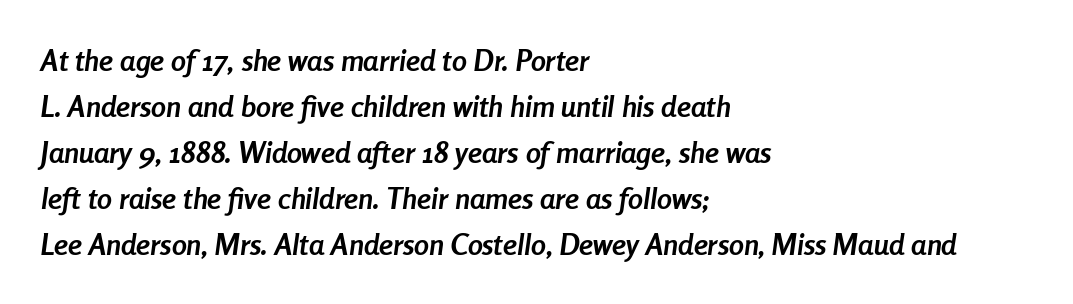
Q: Is the text bold? A: Yes.
Q: Is the text italic (slanted)? A: Yes, it leans right by about 8 degrees.
Q: Is the text underlined? A: No.
Q: How is the paragraph aligned? A: Left-aligned.
Q: Is the spacing between letters normal or unusually wide? A: Normal.
Q: Is the spacing between lines tight, normal or loose? A: Normal.
Q: Width (condensed, normal, or wide)? A: Condensed.
Q: Stroke contrast? A: Low.
Q: x-height? A: Medium.
Q: Monospaced? A: No.
